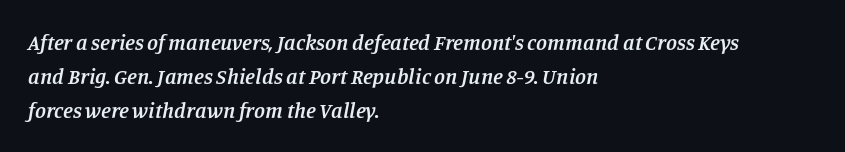
The image shows 22 px text type, italic (leaning right); set left-aligned, normal line spacing (1.54x), normal letter spacing, not underlined.
